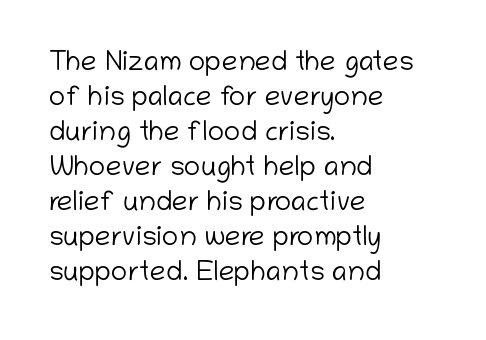
Q: Is the text bold? A: No.
Q: Is the text italic (slanted)? A: No, it is upright.
Q: Is the typeface a serif or a sans-serif typeface? A: Sans-serif.
Q: Is the text underlined? A: No.
Q: How is the paragraph aligned? A: Left-aligned.
Q: Is the spacing between letters normal or unusually wide? A: Normal.
Q: Is the spacing between lines tight, normal or loose? A: Normal.
Q: Width (condensed, normal, or wide)? A: Normal.
Q: Stroke contrast? A: Low.
Q: x-height? A: Medium.
Q: Monospaced? A: No.
